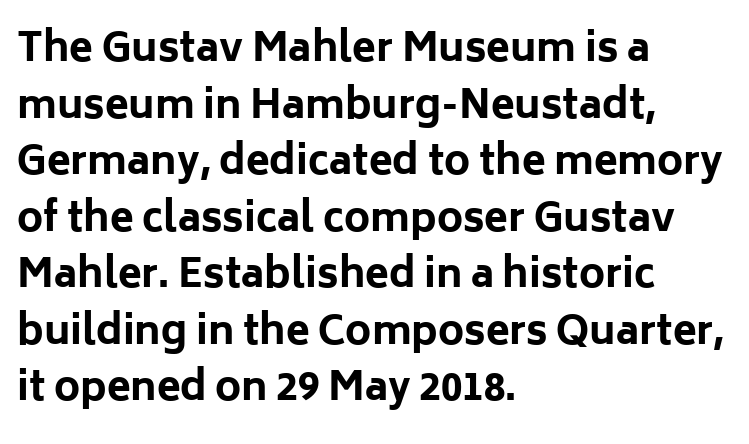
Decoration check: the copy has no underline. Compared with a centered layout, this one pins lines to the left instead. Is there any slant? The stems are plumb. Standard letterfit; no display-style spreading of the glyphs. The lines sit at an ordinary, default distance from one another.
